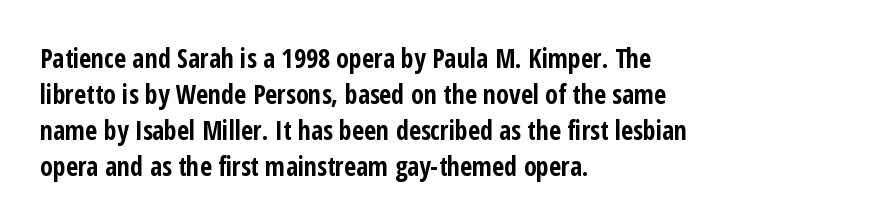
{"italic": "no", "bold": "yes", "underline": "no", "align": "left", "line_spacing": "normal", "line_spacing_ratio": 1.38, "letter_spacing": "normal", "letter_spacing_em": 0.0, "glyph_px": 26}
